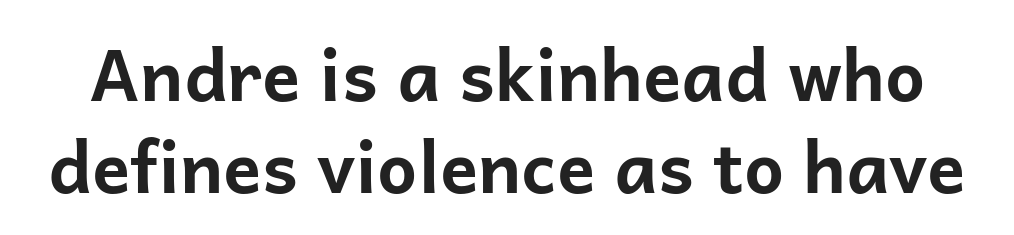
{"serif": "no", "italic": "no", "bold": "yes", "weight": "bold", "width": "normal", "stroke_contrast": "low", "x_height": "medium", "monospaced": "no", "underline": "no", "line_spacing": "normal", "line_spacing_ratio": 1.3, "letter_spacing": "normal", "letter_spacing_em": 0.0, "glyph_px": 71}
